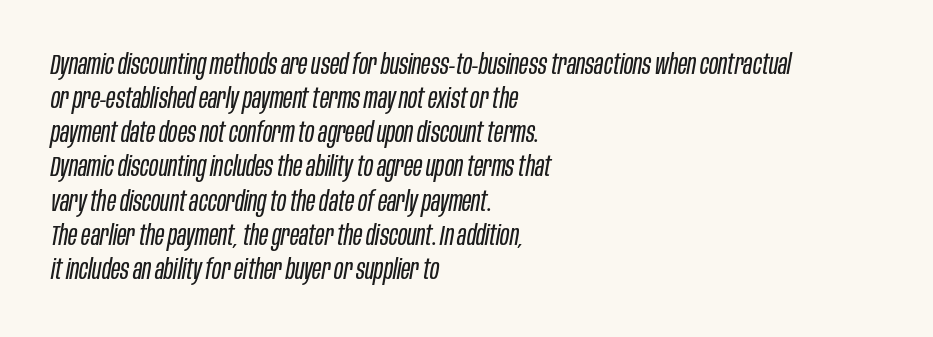
Q: Is the text bold? A: No.
Q: Is the text italic (slanted)? A: Yes, it leans right by about 10 degrees.
Q: Is the text underlined? A: No.
Q: How is the paragraph aligned? A: Left-aligned.
Q: Is the spacing between letters normal or unusually wide? A: Normal.
Q: Width (condensed, normal, or wide)? A: Condensed.
Q: Stroke contrast? A: Low.
Q: x-height? A: Large.
Q: Monospaced? A: No.
